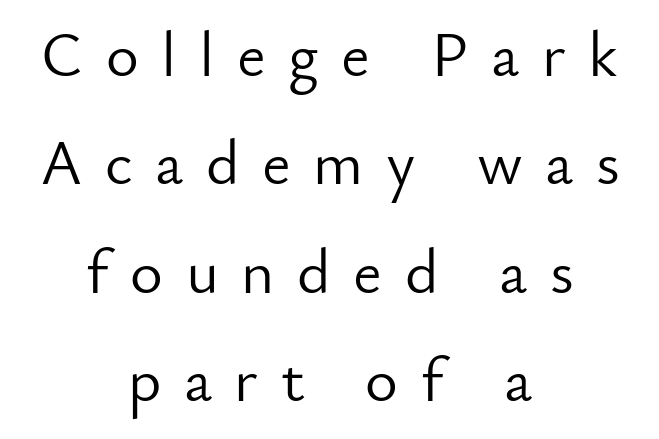
{"serif": "no", "italic": "no", "bold": "no", "weight": "light", "width": "normal", "stroke_contrast": "low", "x_height": "small", "monospaced": "no", "underline": "no", "align": "center", "line_spacing_ratio": 1.72, "letter_spacing": "wide", "letter_spacing_em": 0.36, "glyph_px": 63}
